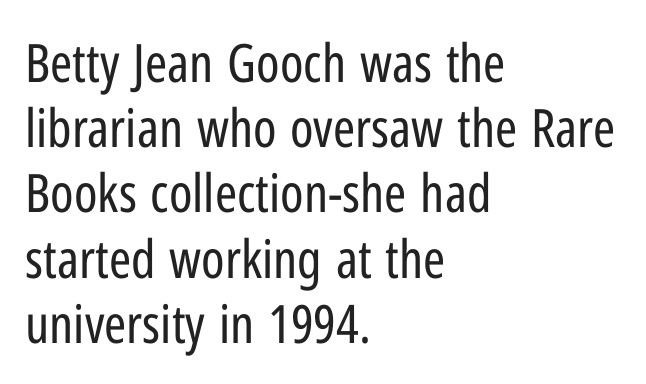
The image shows 53 px regular-weight, condensed sans-serif type, upright; set left-aligned, line spacing 1.23x, normal letter spacing, not underlined; low stroke contrast and a medium x-height.
